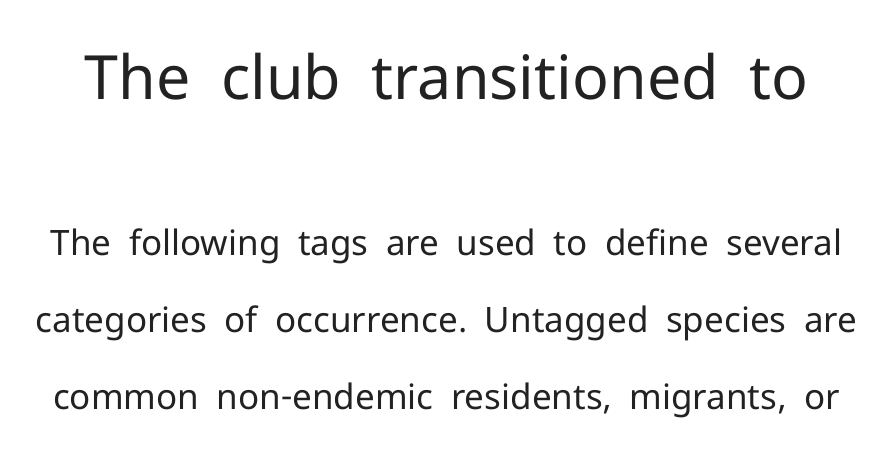
Scale decreases going downward across the two blocks. Caption: standard tracking, unaltered. Every stem runs plumb, perpendicular to the baseline. The typeface chosen for these lines omits serifs.
